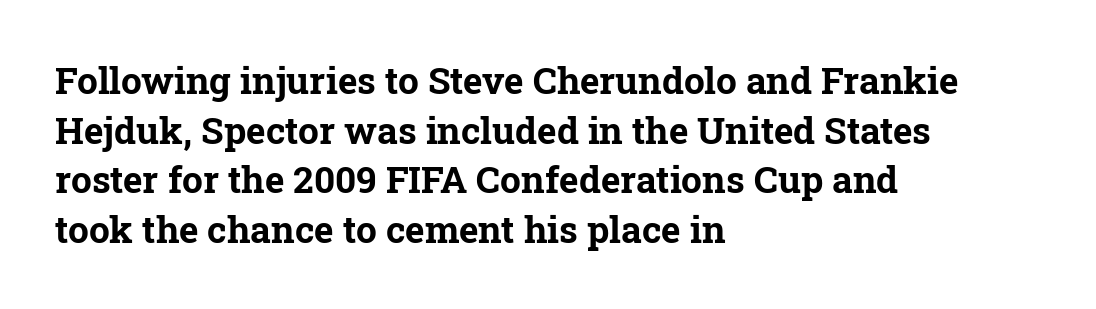
{"serif": "yes", "italic": "no", "bold": "yes", "weight": "bold", "width": "normal", "stroke_contrast": "low", "x_height": "medium", "monospaced": "no", "underline": "no", "align": "left", "line_spacing": "normal", "line_spacing_ratio": 1.34, "letter_spacing": "normal", "letter_spacing_em": 0.0, "glyph_px": 37}
